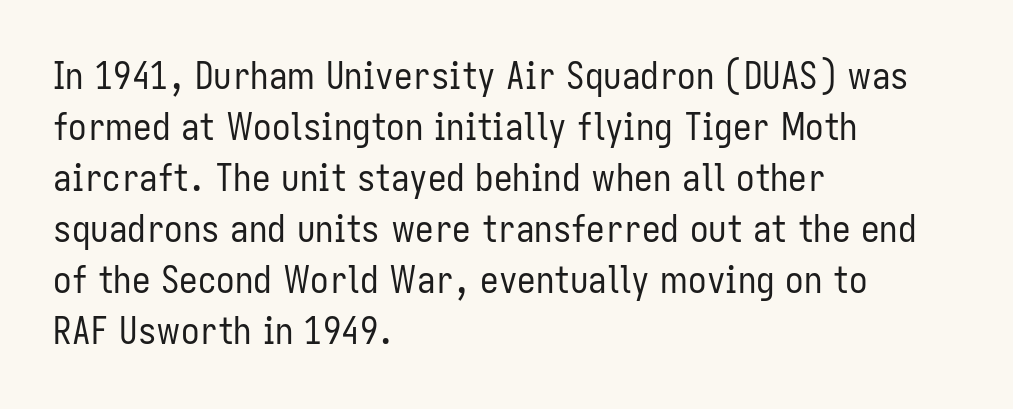
Weight: regular or lighter. It's the straight-up-and-down kind of type. The baseline area is clear. Letter spacing: default. Whoever set this chose a conventional vertical rhythm.
